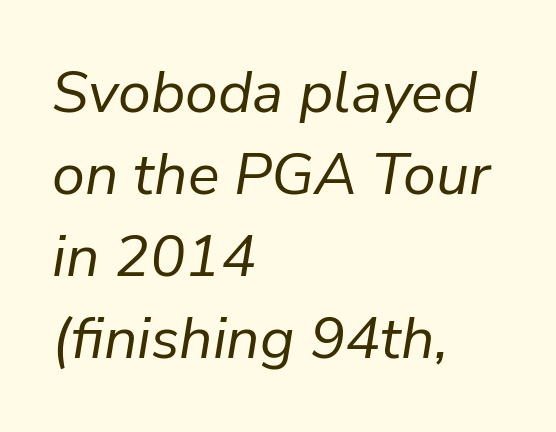
{"italic": "yes", "lean": "right", "slant_degrees": 9, "bold": "no", "weight": "regular", "width": "normal", "stroke_contrast": "low", "x_height": "medium", "monospaced": "no", "underline": "no", "align": "left", "line_spacing": "normal", "line_spacing_ratio": 1.39, "letter_spacing": "normal", "letter_spacing_em": 0.0, "glyph_px": 59}
